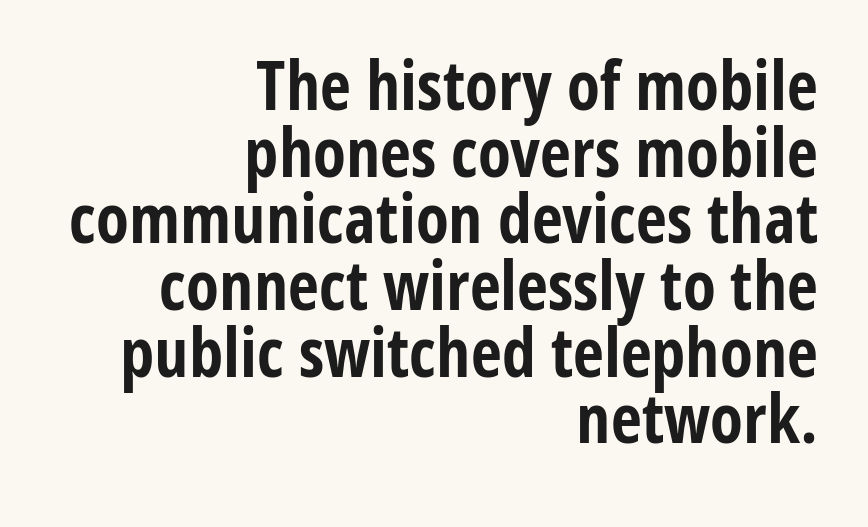
The image shows 68 px bold, condensed sans-serif type, upright; set right-aligned, tight line spacing (0.98x), normal letter spacing, not underlined; low stroke contrast and a medium x-height.
